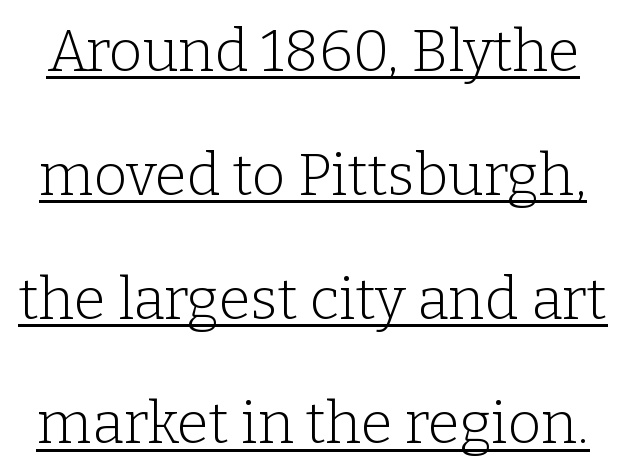
The image shows 58 px light serif type, upright; set loose line spacing (2.14x), normal letter spacing, underlined; low stroke contrast and a medium x-height.
